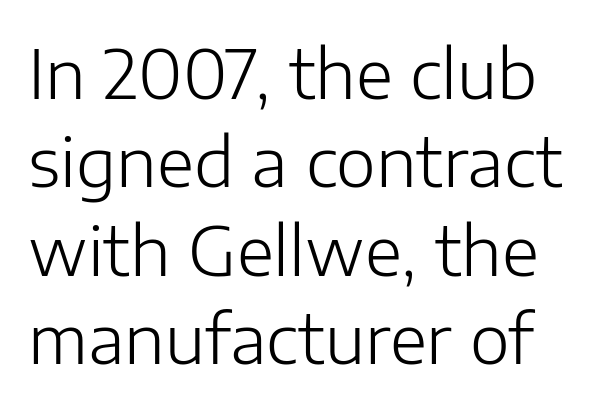
Q: Is the text bold? A: No.
Q: Is the text italic (slanted)? A: No, it is upright.
Q: Is the typeface a serif or a sans-serif typeface? A: Sans-serif.
Q: Is the text underlined? A: No.
Q: Is the spacing between letters normal or unusually wide? A: Normal.
Q: Is the spacing between lines tight, normal or loose? A: Normal.
Q: Width (condensed, normal, or wide)? A: Normal.
Q: Stroke contrast? A: Low.
Q: x-height? A: Medium.
Q: Monospaced? A: No.
